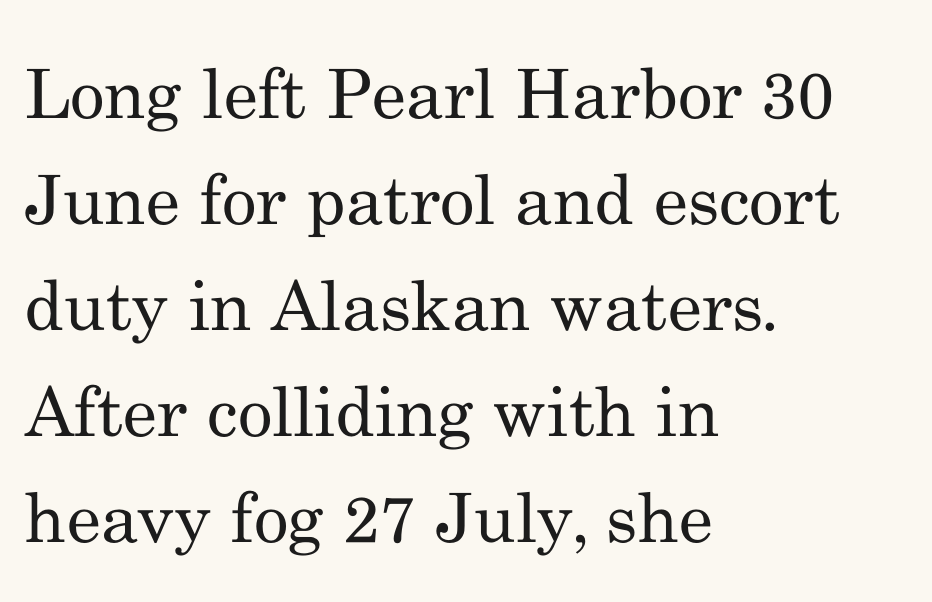
{"serif": "yes", "italic": "no", "bold": "no", "weight": "regular", "width": "normal", "stroke_contrast": "medium", "x_height": "small", "monospaced": "no", "underline": "no", "align": "left", "line_spacing": "normal", "line_spacing_ratio": 1.56, "letter_spacing": "normal", "letter_spacing_em": 0.0, "glyph_px": 68}
